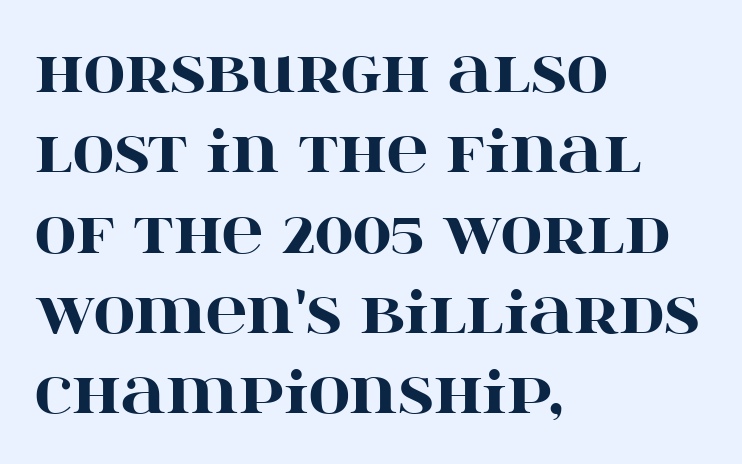
The image shows 57 px heavy, wide serif type, upright; set left-aligned, normal line spacing (1.41x), normal letter spacing, not underlined; high stroke contrast and a large x-height.
